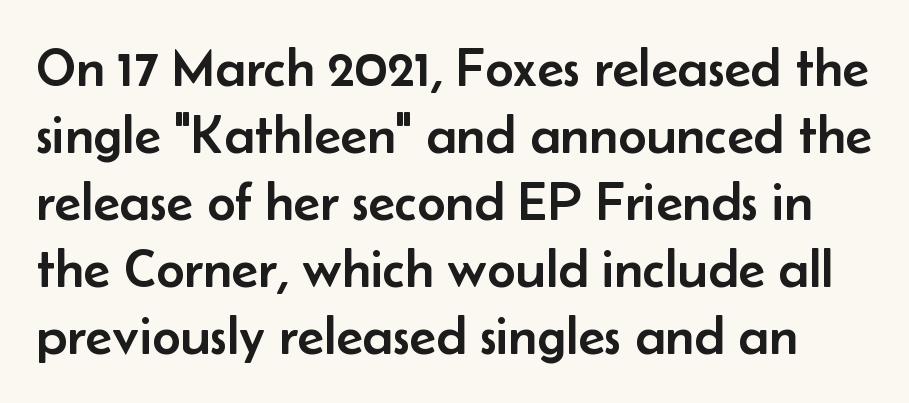
Q: Is the text italic (slanted)? A: No, it is upright.
Q: Is the typeface a serif or a sans-serif typeface? A: Sans-serif.
Q: Is the text underlined? A: No.
Q: Is the spacing between letters normal or unusually wide? A: Normal.
Q: Width (condensed, normal, or wide)? A: Normal.
Q: Stroke contrast? A: Low.
Q: x-height? A: Small.
Q: Monospaced? A: No.
